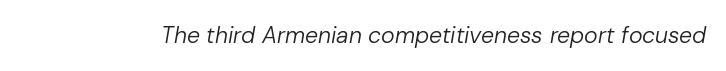
Q: Is the text bold? A: No.
Q: Is the text italic (slanted)? A: Yes, it leans right by about 10 degrees.
Q: Is the text underlined? A: No.
Q: Is the spacing between letters normal or unusually wide? A: Normal.
